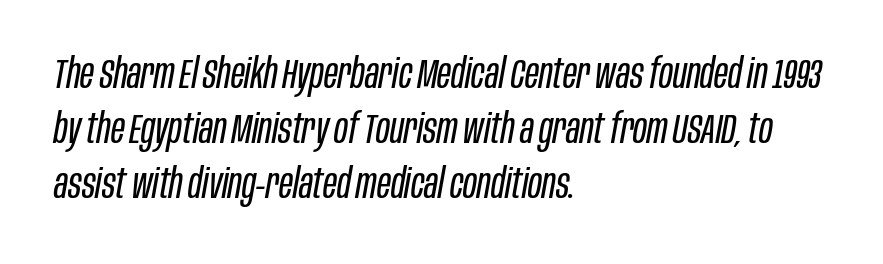
Q: Is the text bold? A: No.
Q: Is the text italic (slanted)? A: Yes, it leans right by about 10 degrees.
Q: Is the text underlined? A: No.
Q: How is the paragraph aligned? A: Left-aligned.
Q: Is the spacing between letters normal or unusually wide? A: Normal.
Q: Is the spacing between lines tight, normal or loose? A: Normal.
Q: Width (condensed, normal, or wide)? A: Condensed.
Q: Stroke contrast? A: Low.
Q: x-height? A: Large.
Q: Monospaced? A: No.
